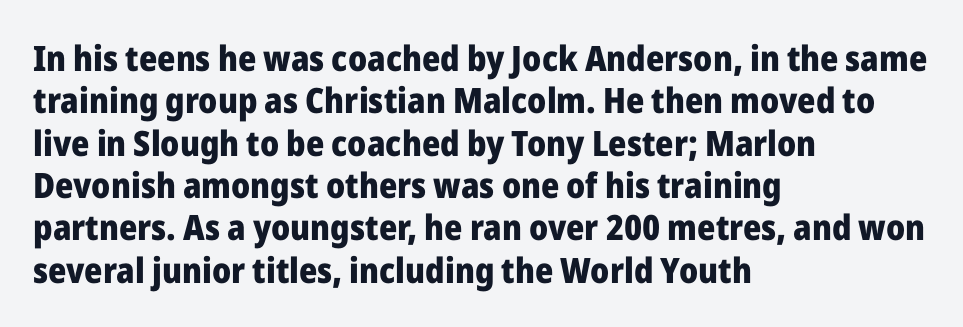
The image shows 35 px heavy sans-serif type, upright; set left-aligned, line spacing 1.21x, normal letter spacing, not underlined; low stroke contrast and a medium x-height.
